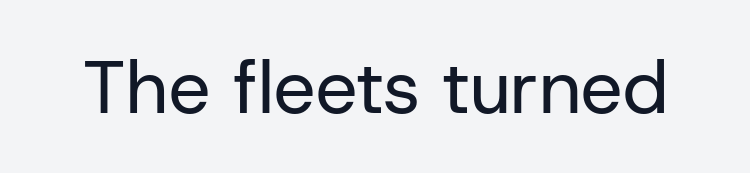
Q: Is the text bold? A: No.
Q: Is the text italic (slanted)? A: No, it is upright.
Q: Is the typeface a serif or a sans-serif typeface? A: Sans-serif.
Q: Is the text underlined? A: No.
Q: Is the spacing between letters normal or unusually wide? A: Normal.
Q: Width (condensed, normal, or wide)? A: Normal.
Q: Stroke contrast? A: Low.
Q: x-height? A: Medium.
Q: Monospaced? A: No.
